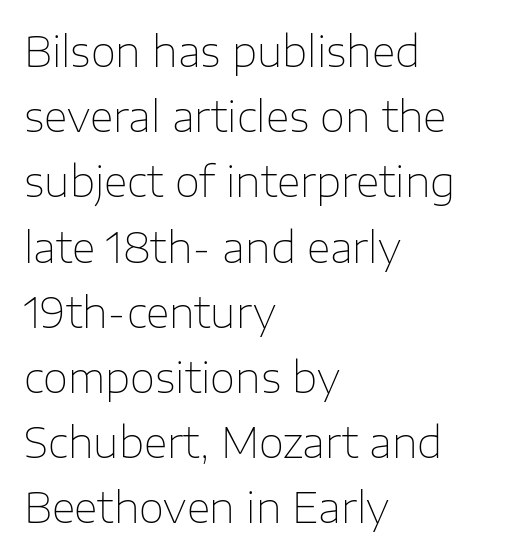
Q: Is the text bold? A: No.
Q: Is the text italic (slanted)? A: No, it is upright.
Q: Is the typeface a serif or a sans-serif typeface? A: Sans-serif.
Q: Is the text underlined? A: No.
Q: How is the paragraph aligned? A: Left-aligned.
Q: Is the spacing between letters normal or unusually wide? A: Normal.
Q: Is the spacing between lines tight, normal or loose? A: Normal.
Q: Width (condensed, normal, or wide)? A: Normal.
Q: Stroke contrast? A: Low.
Q: x-height? A: Medium.
Q: Monospaced? A: No.
